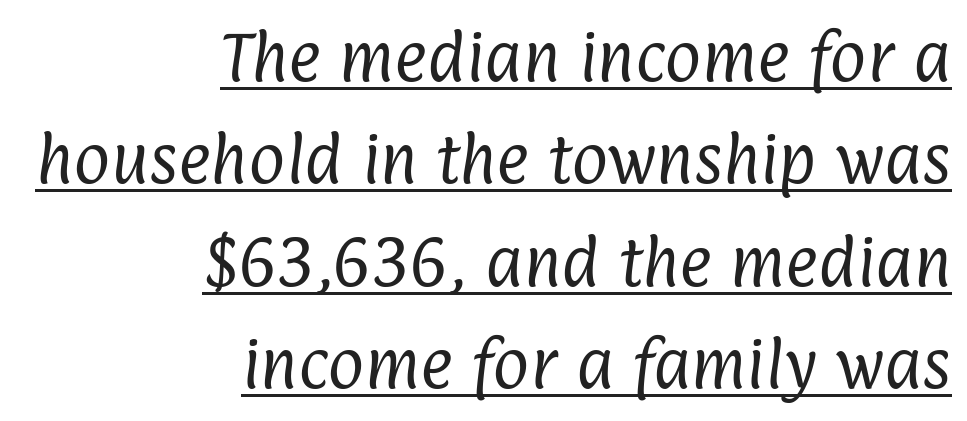
The image shows 56 px regular-weight, condensed sans-serif type; set right-aligned, line spacing 1.83x, normal letter spacing, underlined; low stroke contrast and a medium x-height.
